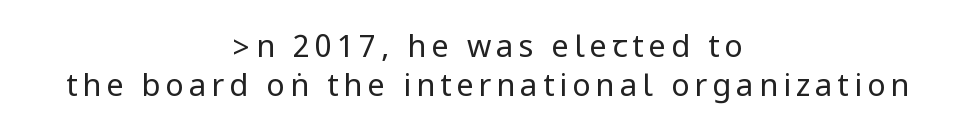
Has an underline been added? It has not. Look at the bottom of the vertical strokes: they stop flat, with no serifs. This sample keeps an unexceptional amount of space between lines. The compositor balanced each line on the midline.
